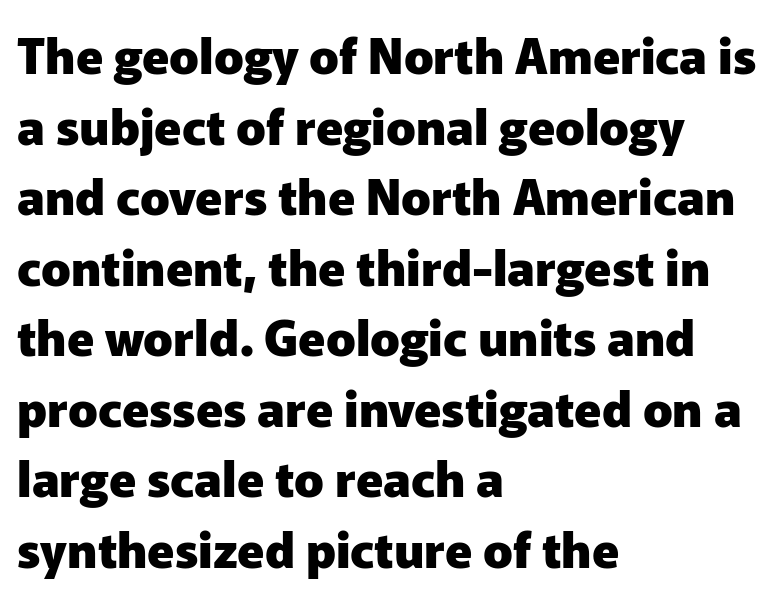
Q: Is the text bold? A: Yes.
Q: Is the text italic (slanted)? A: No, it is upright.
Q: Is the typeface a serif or a sans-serif typeface? A: Sans-serif.
Q: Is the text underlined? A: No.
Q: How is the paragraph aligned? A: Left-aligned.
Q: Is the spacing between letters normal or unusually wide? A: Normal.
Q: Is the spacing between lines tight, normal or loose? A: Normal.
Q: Width (condensed, normal, or wide)? A: Normal.
Q: Stroke contrast? A: Low.
Q: x-height? A: Medium.
Q: Monospaced? A: No.
